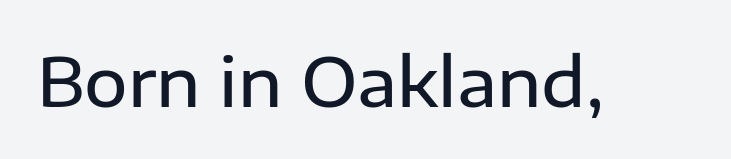
{"serif": "no", "italic": "no", "bold": "semi", "weight": "semibold", "width": "normal", "stroke_contrast": "low", "x_height": "medium", "monospaced": "no", "underline": "no", "letter_spacing": "normal", "letter_spacing_em": 0.0, "glyph_px": 67}
